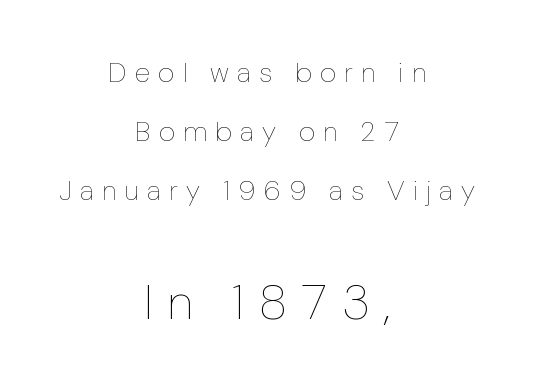
The image shows 49 px thin type, upright; set centered, loose line spacing (2.11x), unusually wide letter spacing (+0.3 em), not underlined; the second (bottom) block is 1.75x larger; low stroke contrast and a medium x-height.
